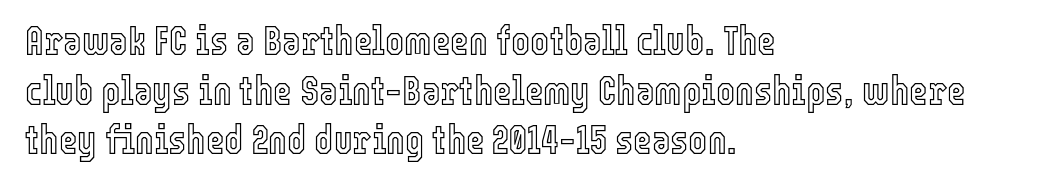
Plain, unruled lines of type. Between one letter and the next there's only the usual sliver of space. This is roman type, the default non-slanted kind. Varying glyph widths throughout — classic text-font behaviour.
